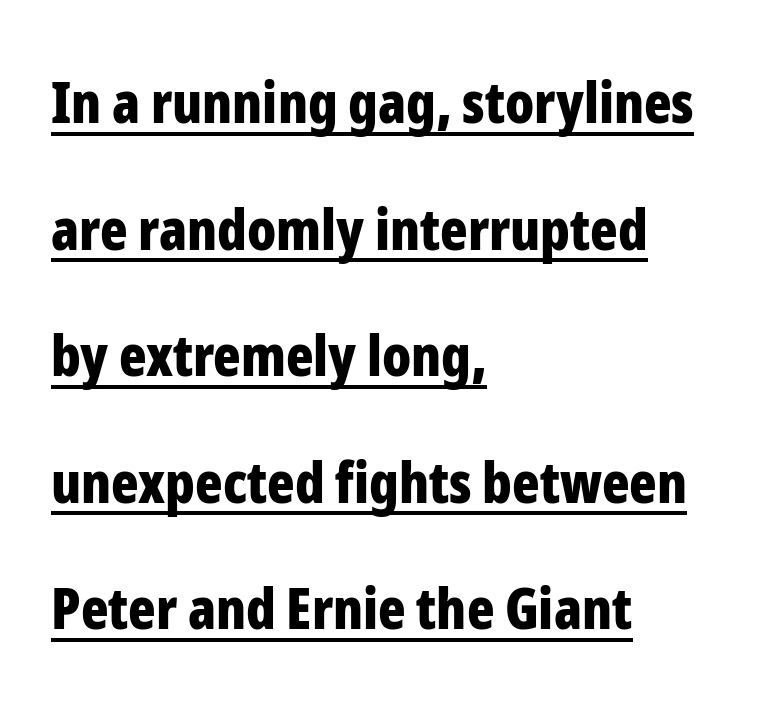
The image shows 57 px bold, condensed sans-serif type, upright; set left-aligned, loose line spacing (2.22x), normal letter spacing, underlined; low stroke contrast and a medium x-height.
